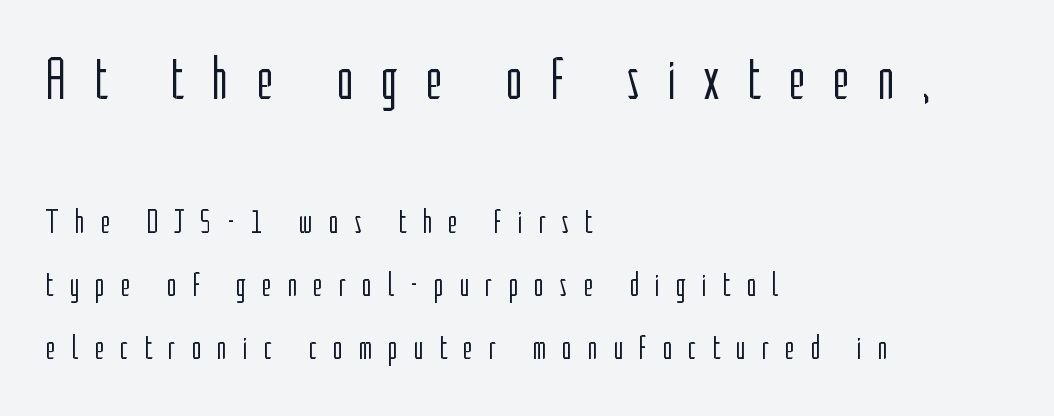
This sample uses an upright cut, with every glyph sitting square on the baseline. Words appear elongated and porous because spacing is wide. Each row of text sits above clean, open space. Is this a fixed-width face? No — the glyphs have proportional, varying widths.
